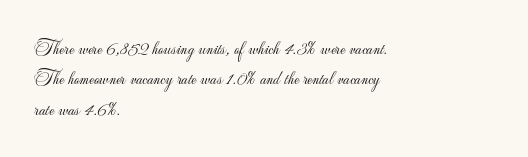
Q: Is the text bold? A: No.
Q: Is the text italic (slanted)? A: Yes.
Q: Is the text underlined? A: No.
Q: How is the paragraph aligned? A: Left-aligned.
Q: Is the spacing between letters normal or unusually wide? A: Normal.
Q: Is the spacing between lines tight, normal or loose? A: Normal.
